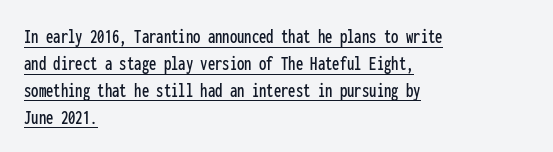
Q: Is the text italic (slanted)? A: No, it is upright.
Q: Is the text underlined? A: Yes.
Q: How is the paragraph aligned? A: Left-aligned.
Q: Is the spacing between letters normal or unusually wide? A: Normal.
Q: Is the spacing between lines tight, normal or loose? A: Normal.
